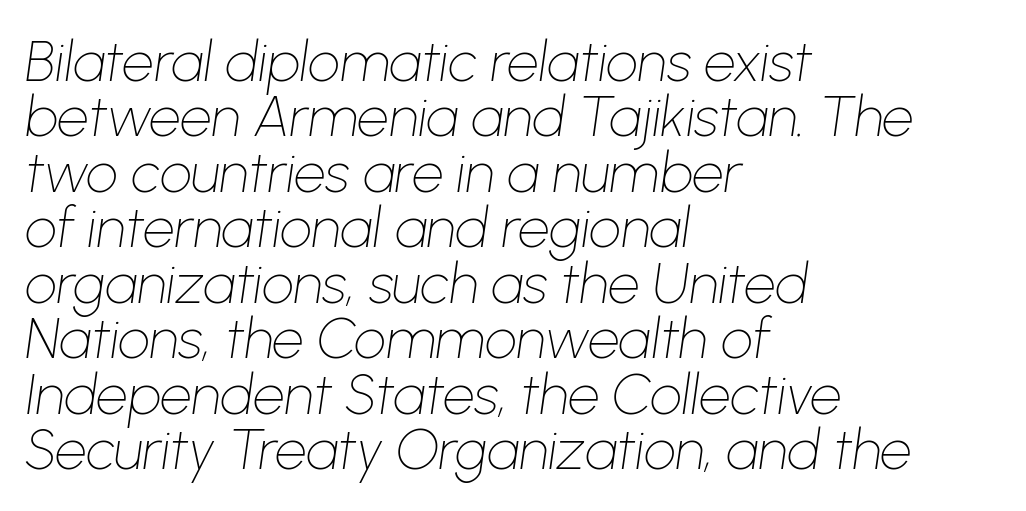
The image shows 56 px thin type, italic (leaning right); set left-aligned, tight line spacing (0.99x), normal letter spacing, not underlined; low stroke contrast and a medium x-height.
